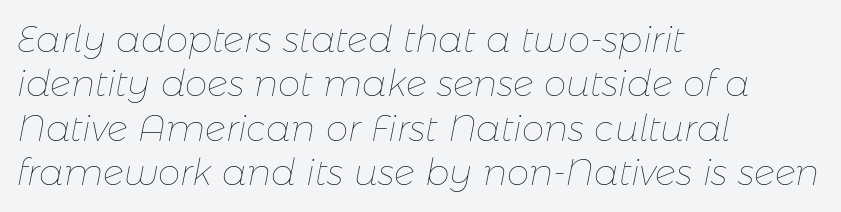
{"italic": "yes", "lean": "right", "slant_degrees": 11, "bold": "no", "weight": "thin", "width": "normal", "stroke_contrast": "low", "x_height": "medium", "monospaced": "no", "underline": "no", "align": "left", "line_spacing_ratio": 1.23, "letter_spacing": "normal", "letter_spacing_em": 0.0, "glyph_px": 36}
